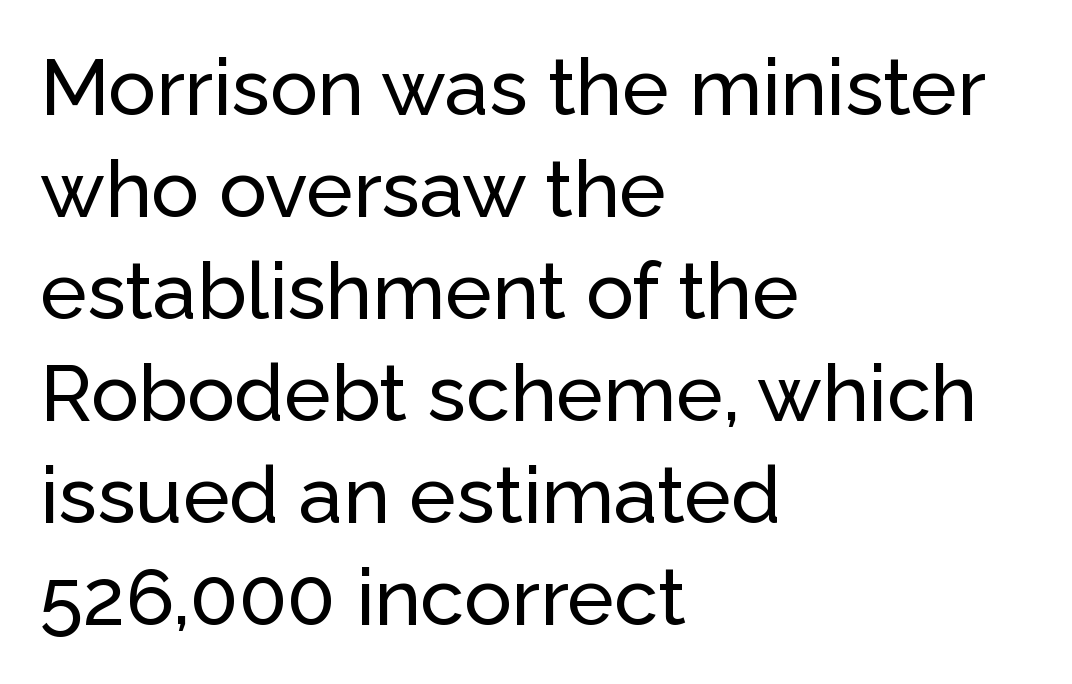
The image shows 79 px sans-serif type, upright; set left-aligned, normal line spacing (1.29x), normal letter spacing, not underlined; low stroke contrast and a medium x-height.
